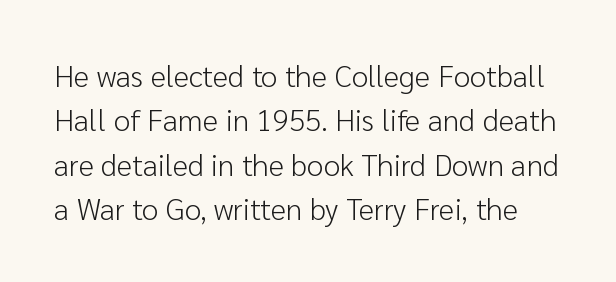
The image shows 30 px light sans-serif type, upright; set normal line spacing (1.48x), normal letter spacing, not underlined; low stroke contrast and a medium x-height.
